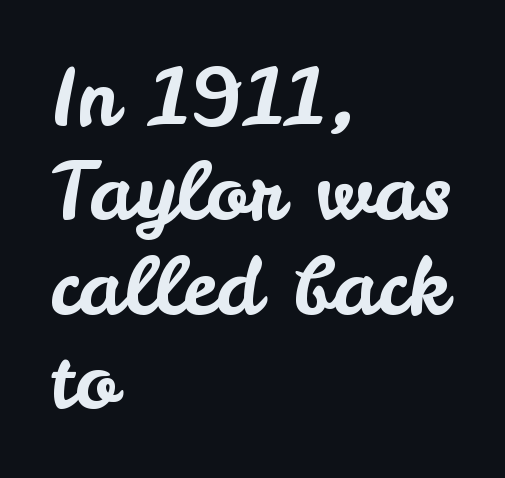
{"serif": "no", "width": "normal", "stroke_contrast": "low", "x_height": "small", "monospaced": "no", "underline": "no", "align": "left", "line_spacing_ratio": 1.21, "letter_spacing": "normal", "letter_spacing_em": 0.0, "glyph_px": 78}
